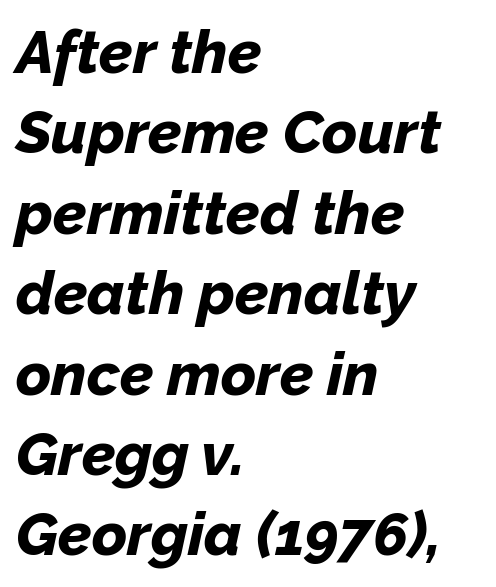
Q: Is the text bold? A: Yes.
Q: Is the text italic (slanted)? A: Yes, it leans right by about 12 degrees.
Q: Is the text underlined? A: No.
Q: How is the paragraph aligned? A: Left-aligned.
Q: Is the spacing between letters normal or unusually wide? A: Normal.
Q: Is the spacing between lines tight, normal or loose? A: Normal.
Q: Width (condensed, normal, or wide)? A: Normal.
Q: Stroke contrast? A: Low.
Q: x-height? A: Medium.
Q: Monospaced? A: No.
